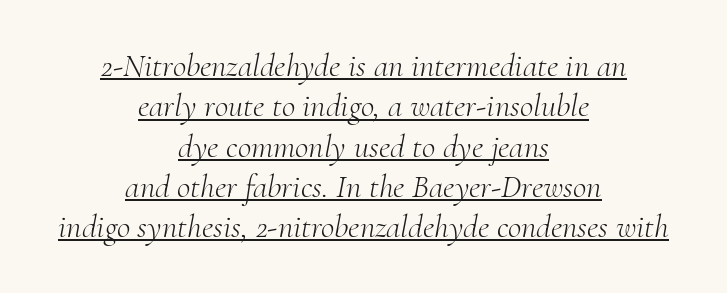
{"serif": "yes", "italic": "yes", "lean": "right", "slant_degrees": 10, "bold": "no", "weight": "light", "width": "normal", "stroke_contrast": "medium", "x_height": "small", "monospaced": "no", "underline": "yes", "align": "center", "line_spacing_ratio": 1.22, "letter_spacing": "normal", "letter_spacing_em": 0.0, "glyph_px": 33}
